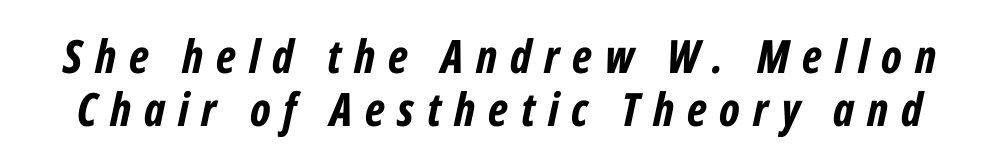
The baseline area is clear. Between one letter and the next there's a generous, obvious gap. Compared with an ordinary text face, these strokes are far heavier — a full bold. Style check: oblique. The face used here is proportionally spaced, like ordinary book or web type.
